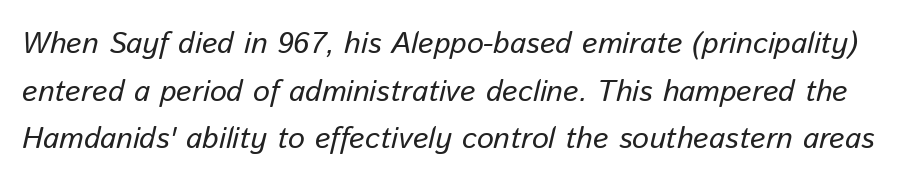
The image shows 30 px regular-weight type, italic (leaning right); set normal line spacing (1.59x), normal letter spacing, not underlined; low stroke contrast and a medium x-height.
